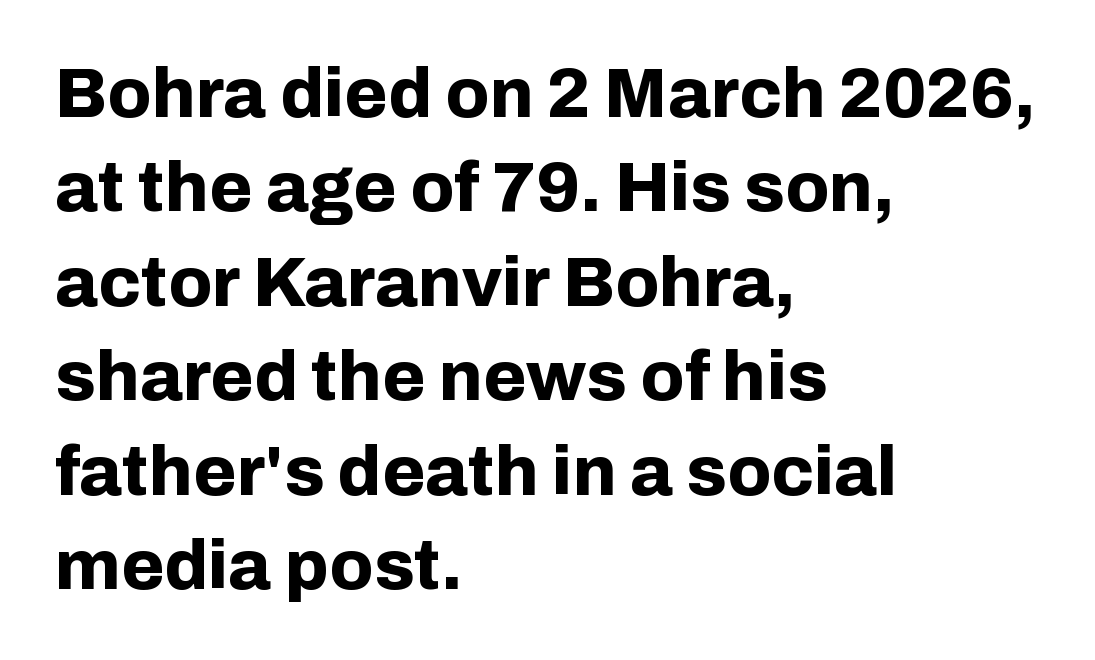
The image shows 70 px bold sans-serif type, upright; set left-aligned, normal line spacing (1.35x), normal letter spacing, not underlined; low stroke contrast and a medium x-height.
